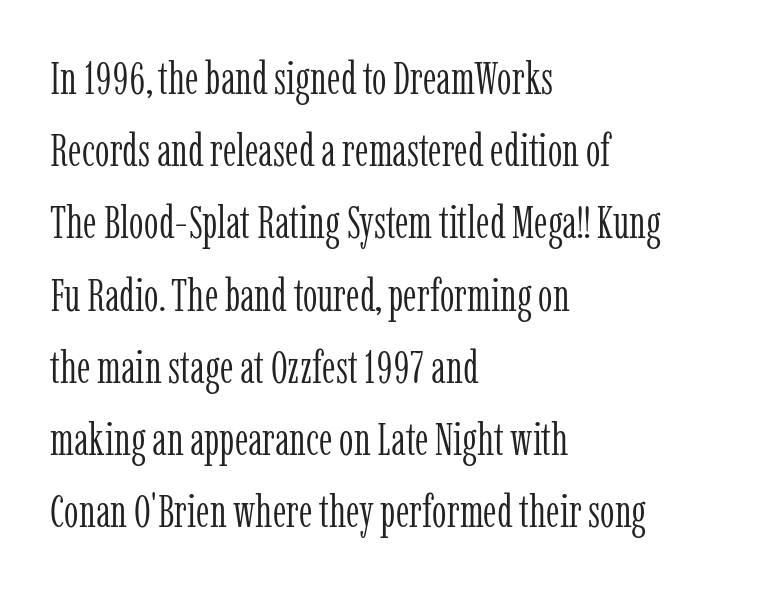
The image shows 46 px light, condensed serif type, upright; set left-aligned, normal line spacing (1.57x), normal letter spacing, not underlined; low stroke contrast and a medium x-height.
